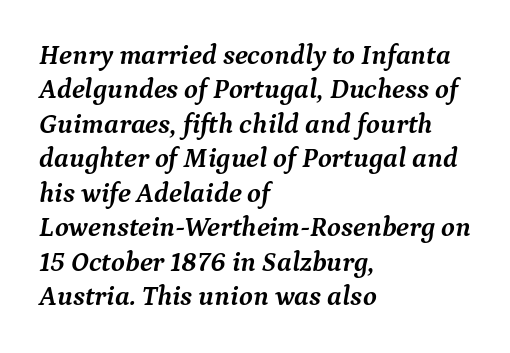
{"serif": "yes", "italic": "yes", "lean": "right", "slant_degrees": 9, "bold": "yes", "weight": "semibold", "width": "normal", "stroke_contrast": "medium", "x_height": "medium", "monospaced": "no", "underline": "no", "align": "left", "line_spacing_ratio": 1.23, "letter_spacing": "normal", "letter_spacing_em": 0.0, "glyph_px": 28}
